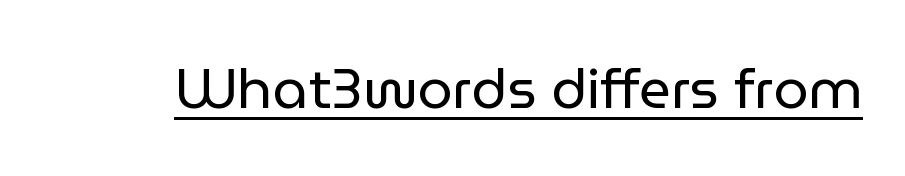
Each letter keeps its own natural width here, so spacing adapts to shape. The type family on display is of the sans-serif kind. Glyph-to-glyph distance matches everyday printed text. The font is comparable to plain body text, perhaps lighter. Characters remain perfectly vertical along every line.
